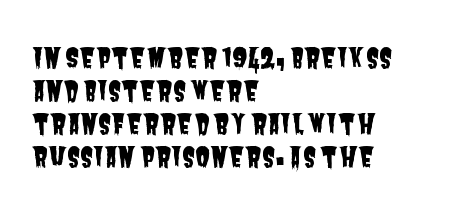
Q: Is the text underlined? A: No.
Q: How is the paragraph aligned? A: Left-aligned.
Q: Is the spacing between letters normal or unusually wide? A: Normal.
